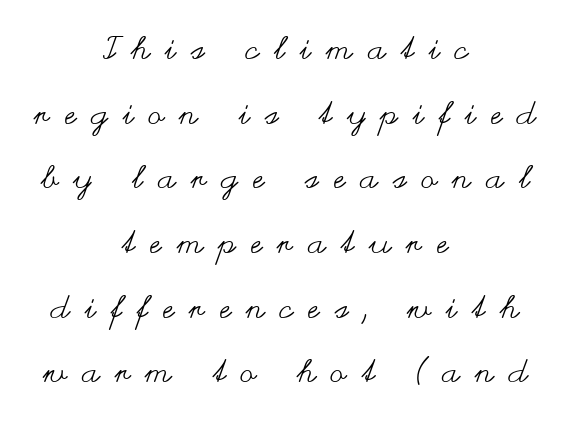
Vertical spacing — loose. The compositor balanced each line on the midline. Honestly, the letter spacing is so wide it's the main thing you notice.
